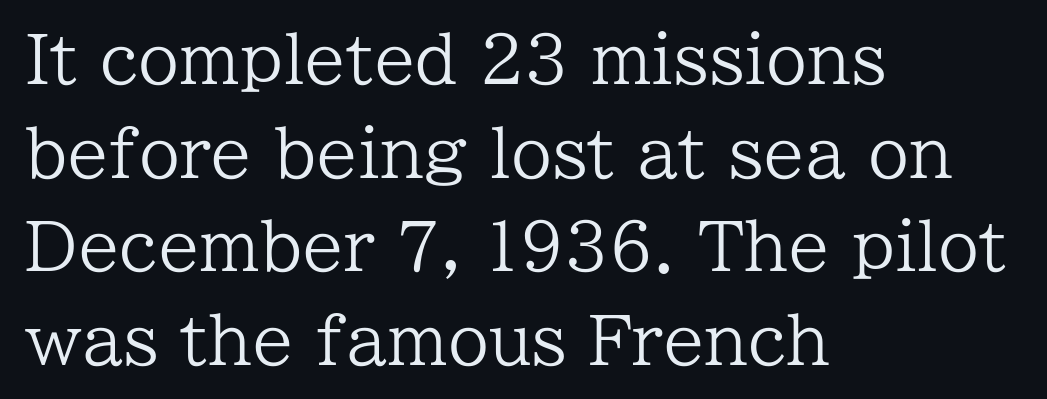
Q: Is the text bold? A: No.
Q: Is the text italic (slanted)? A: No, it is upright.
Q: Is the typeface a serif or a sans-serif typeface? A: Serif.
Q: Is the text underlined? A: No.
Q: How is the paragraph aligned? A: Left-aligned.
Q: Is the spacing between letters normal or unusually wide? A: Normal.
Q: Is the spacing between lines tight, normal or loose? A: Normal.
Q: Width (condensed, normal, or wide)? A: Normal.
Q: Stroke contrast? A: Low.
Q: x-height? A: Medium.
Q: Monospaced? A: No.
